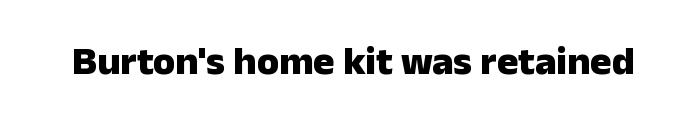
{"serif": "no", "italic": "no", "bold": "yes", "weight": "heavy", "width": "normal", "stroke_contrast": "low", "x_height": "medium", "monospaced": "no", "underline": "no", "letter_spacing": "normal", "letter_spacing_em": 0.0, "glyph_px": 40}
